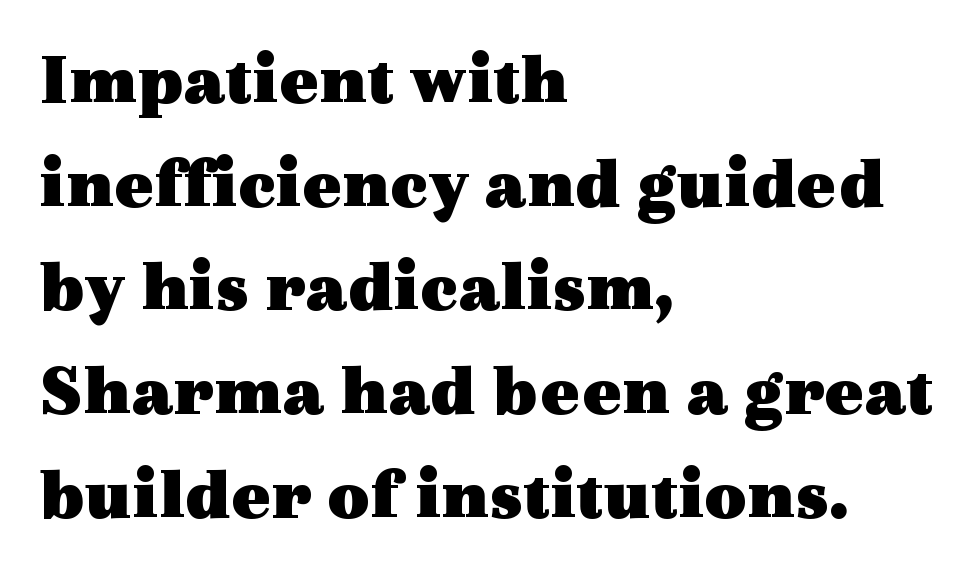
Q: Is the text bold? A: Yes.
Q: Is the text italic (slanted)? A: No, it is upright.
Q: Is the typeface a serif or a sans-serif typeface? A: Serif.
Q: Is the text underlined? A: No.
Q: How is the paragraph aligned? A: Left-aligned.
Q: Is the spacing between letters normal or unusually wide? A: Normal.
Q: Is the spacing between lines tight, normal or loose? A: Normal.
Q: Width (condensed, normal, or wide)? A: Wide.
Q: x-height? A: Medium.
Q: Monospaced? A: No.
